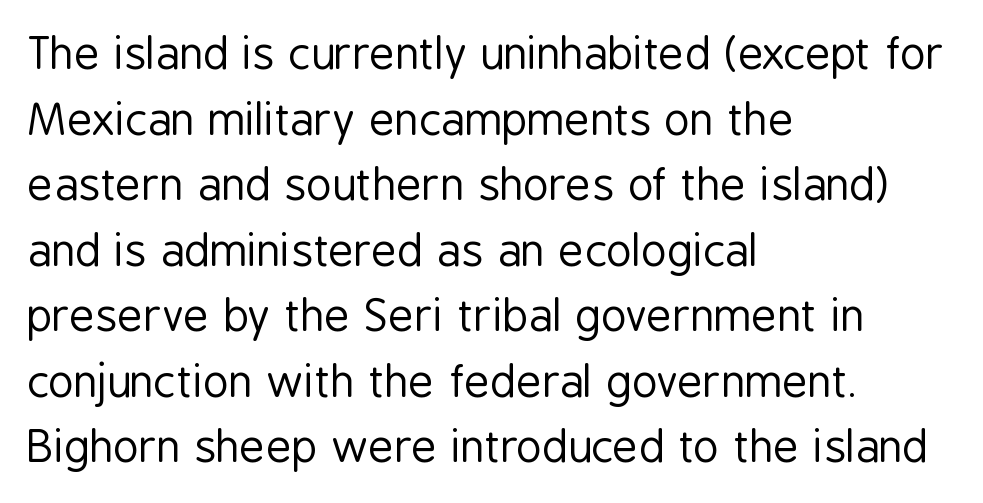
{"serif": "no", "italic": "no", "bold": "no", "weight": "regular", "width": "condensed", "stroke_contrast": "low", "x_height": "medium", "monospaced": "no", "underline": "no", "align": "left", "line_spacing": "normal", "line_spacing_ratio": 1.49, "letter_spacing": "normal", "letter_spacing_em": 0.0, "glyph_px": 44}
